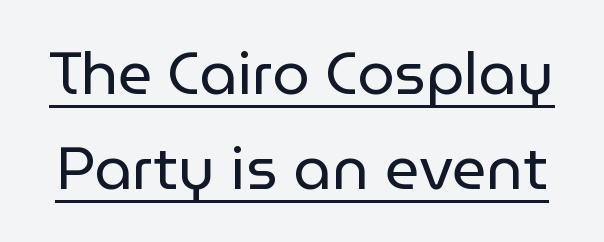
Q: Is the text bold? A: No.
Q: Is the text italic (slanted)? A: No, it is upright.
Q: Is the typeface a serif or a sans-serif typeface? A: Sans-serif.
Q: Is the text underlined? A: Yes.
Q: Is the spacing between letters normal or unusually wide? A: Normal.
Q: Is the spacing between lines tight, normal or loose? A: Normal.
Q: Width (condensed, normal, or wide)? A: Normal.
Q: Stroke contrast? A: Low.
Q: x-height? A: Medium.
Q: Monospaced? A: No.
